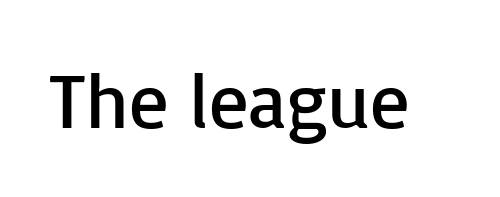
Q: Is the text bold? A: No.
Q: Is the text italic (slanted)? A: No, it is upright.
Q: Is the typeface a serif or a sans-serif typeface? A: Sans-serif.
Q: Is the text underlined? A: No.
Q: Is the spacing between letters normal or unusually wide? A: Normal.
Q: Width (condensed, normal, or wide)? A: Normal.
Q: Stroke contrast? A: Low.
Q: x-height? A: Medium.
Q: Monospaced? A: No.
